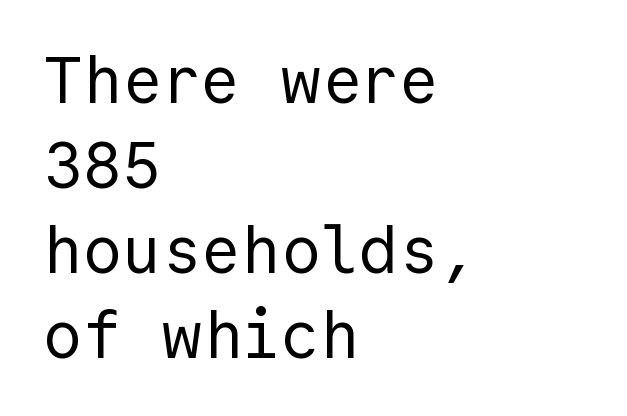
The image shows 66 px regular-weight sans-serif type, upright; set left-aligned, normal line spacing (1.29x), normal letter spacing, not underlined; a medium x-height.
